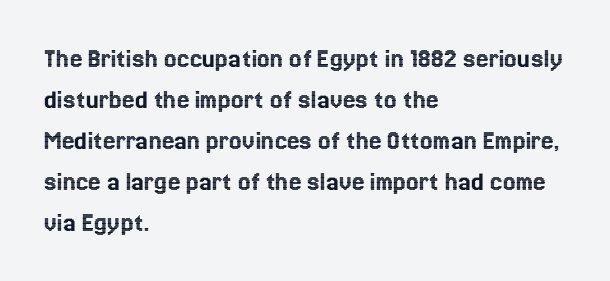
You could not count columns in this text — the font is proportionally spaced. These lines were composed using upright roman letters. Glance below the letters and you will spot only blank space. The tracking reads as untouched default to a designer's eye. These lines sit exactly where default settings would place them.
